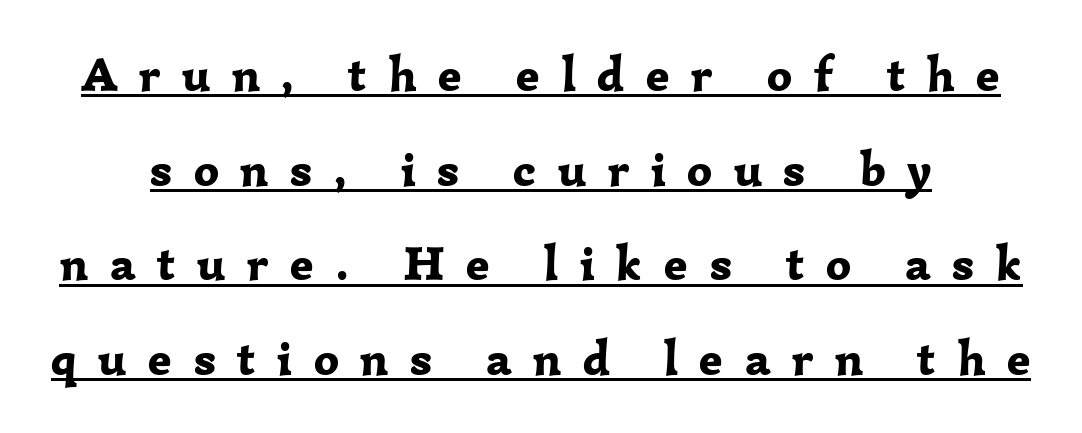
Like a heading marked for emphasis, these lines bear an underscore. Set as a true bold cut, around the 700 mark. Summary of vertical rhythm: relaxed, with wide interline spacing. Here the designer chose a conventional face with non-uniform glyph widths. The rendering shows small feet on the letterforms — a serif design. Italic? Not at all — the glyphs are vertical.
